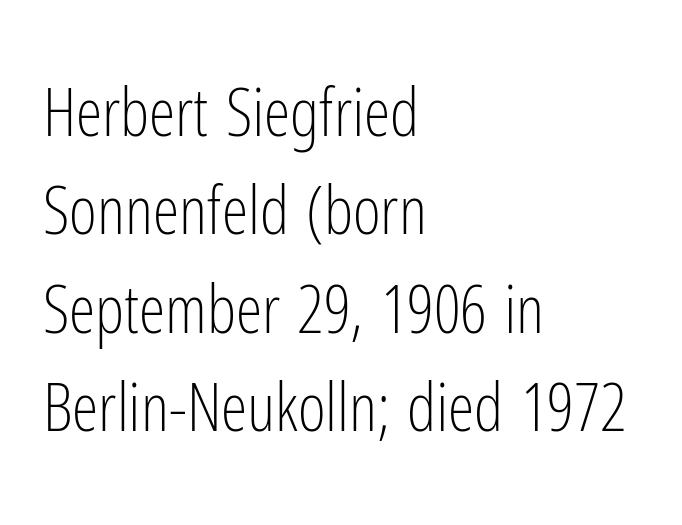
Q: Is the text bold? A: No.
Q: Is the text italic (slanted)? A: No, it is upright.
Q: Is the typeface a serif or a sans-serif typeface? A: Sans-serif.
Q: Is the text underlined? A: No.
Q: How is the paragraph aligned? A: Left-aligned.
Q: Is the spacing between letters normal or unusually wide? A: Normal.
Q: Is the spacing between lines tight, normal or loose? A: Normal.
Q: Width (condensed, normal, or wide)? A: Condensed.
Q: Stroke contrast? A: Low.
Q: x-height? A: Medium.
Q: Monospaced? A: No.
